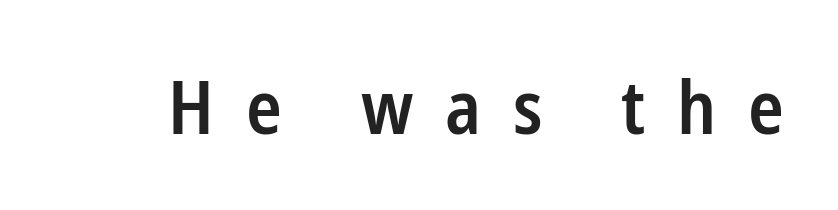
Q: Is the text bold? A: Semi-bold.
Q: Is the text italic (slanted)? A: No, it is upright.
Q: Is the typeface a serif or a sans-serif typeface? A: Sans-serif.
Q: Is the text underlined? A: No.
Q: Is the spacing between letters normal or unusually wide? A: Unusually wide.
Q: Width (condensed, normal, or wide)? A: Condensed.
Q: Stroke contrast? A: Low.
Q: x-height? A: Medium.
Q: Monospaced? A: No.
